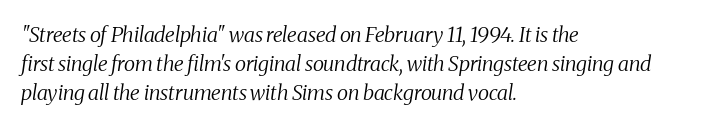
{"italic": "yes", "lean": "right", "slant_degrees": 8, "bold": "no", "underline": "no", "align": "left", "line_spacing": "normal", "line_spacing_ratio": 1.39, "letter_spacing": "normal", "letter_spacing_em": 0.0, "glyph_px": 21}
